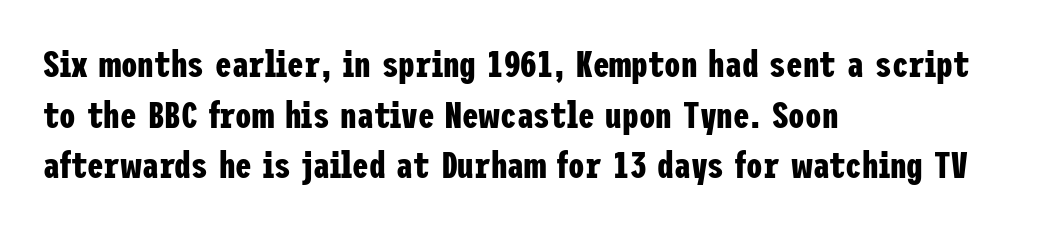
The type family on display is of the sans-serif kind. Compared with a centered layout, this one pins lines to the left instead. The type sits square on the baseline with zero lean. This rendering features lettering with no underline. Does the leading feel generous? No, just average.
